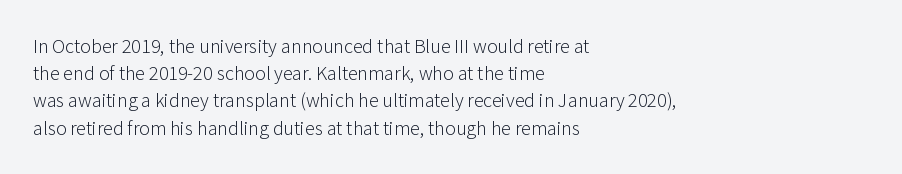
{"italic": "no", "bold": "no", "underline": "no", "align": "left", "line_spacing": "normal", "line_spacing_ratio": 1.36, "letter_spacing": "normal", "letter_spacing_em": 0.0, "glyph_px": 20}
